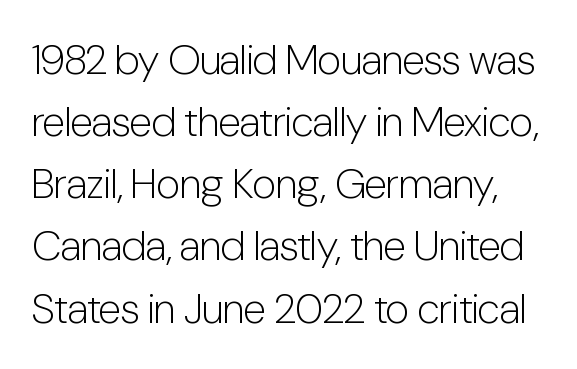
{"serif": "no", "italic": "no", "bold": "no", "weight": "light", "width": "condensed", "stroke_contrast": "low", "x_height": "medium", "monospaced": "no", "underline": "no", "line_spacing": "normal", "line_spacing_ratio": 1.48, "letter_spacing": "normal", "letter_spacing_em": 0.0, "glyph_px": 42}
